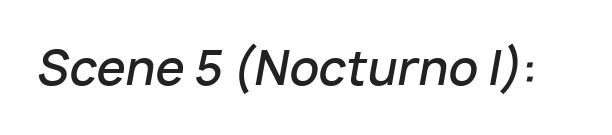
{"italic": "yes", "lean": "right", "slant_degrees": 10, "bold": "semi", "weight": "semibold", "width": "normal", "stroke_contrast": "low", "x_height": "medium", "monospaced": "no", "underline": "no", "letter_spacing": "normal", "letter_spacing_em": 0.0, "glyph_px": 47}
